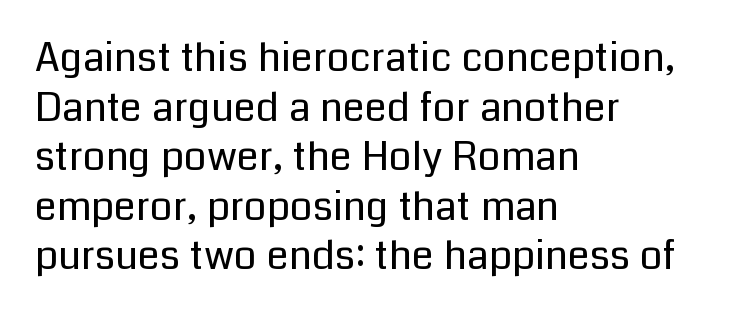
Q: Is the text bold? A: No.
Q: Is the text italic (slanted)? A: No, it is upright.
Q: Is the typeface a serif or a sans-serif typeface? A: Sans-serif.
Q: Is the text underlined? A: No.
Q: How is the paragraph aligned? A: Left-aligned.
Q: Is the spacing between letters normal or unusually wide? A: Normal.
Q: Width (condensed, normal, or wide)? A: Normal.
Q: Stroke contrast? A: Low.
Q: x-height? A: Medium.
Q: Monospaced? A: No.
